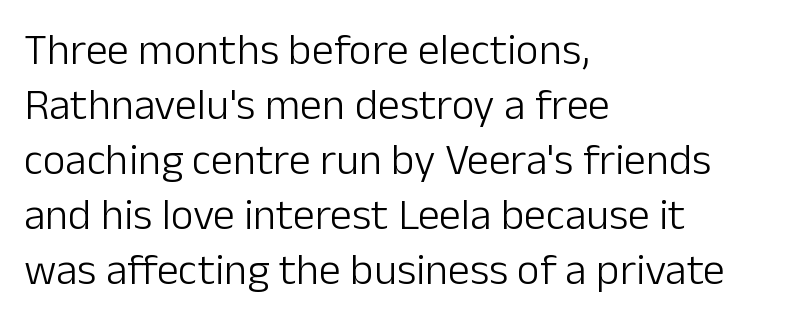
This sample keeps an unexceptional amount of space between lines. Typeset ragged right — the left edge is the straight one. The letters stand straight up with perfectly vertical stems. This sample has the flowing, uneven cadence of proportional lettering. Glyph-to-glyph distance matches everyday printed text. Nothing heavy about these letters — not bold at all.
